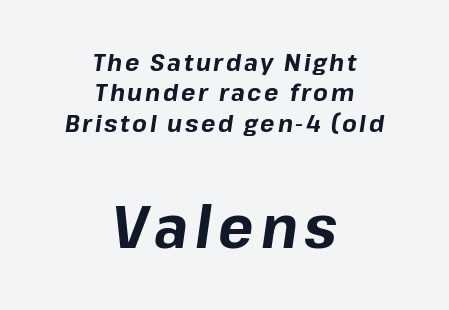
Q: Is the text bold? A: Yes.
Q: Is the text italic (slanted)? A: Yes, it leans right by about 8 degrees.
Q: Is the text underlined? A: No.
Q: How is the paragraph aligned? A: Centered.
Q: Is the spacing between lines tight, normal or loose? A: Normal.
Q: Which block of text is set in a larger size, the first (top) or the second (bottom)? A: The second (bottom) one.
Q: Width (condensed, normal, or wide)? A: Normal.
Q: Stroke contrast? A: Low.
Q: x-height? A: Medium.
Q: Monospaced? A: No.
